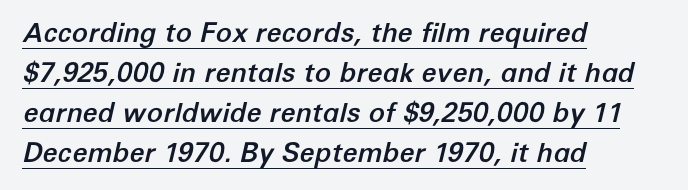
Q: Is the text italic (slanted)? A: Yes, it leans right by about 12 degrees.
Q: Is the text underlined? A: Yes.
Q: How is the paragraph aligned? A: Left-aligned.
Q: Is the spacing between letters normal or unusually wide? A: Normal.
Q: Is the spacing between lines tight, normal or loose? A: Normal.
